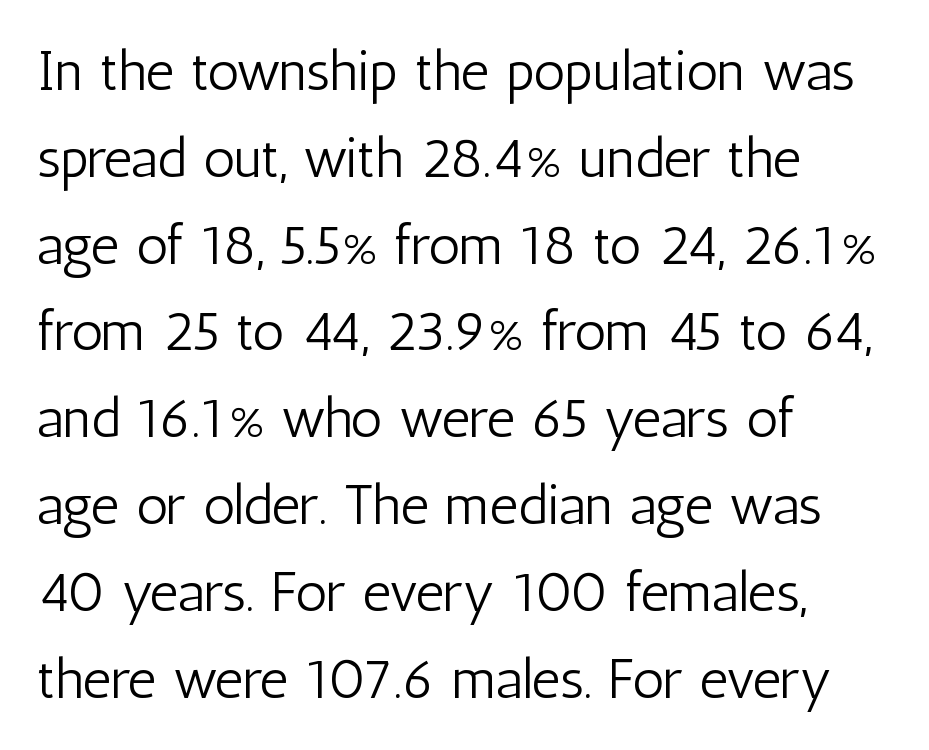
{"serif": "no", "italic": "no", "bold": "no", "weight": "light", "width": "condensed", "stroke_contrast": "low", "x_height": "medium", "monospaced": "no", "underline": "no", "align": "left", "line_spacing": "normal", "line_spacing_ratio": 1.55, "letter_spacing": "normal", "letter_spacing_em": 0.0, "glyph_px": 56}
